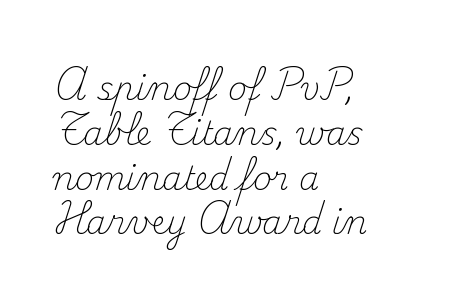
Q: Is the text bold? A: No.
Q: Is the text italic (slanted)? A: Yes.
Q: Is the typeface a serif or a sans-serif typeface? A: Serif.
Q: Is the text underlined? A: No.
Q: How is the paragraph aligned? A: Left-aligned.
Q: Is the spacing between letters normal or unusually wide? A: Normal.
Q: Is the spacing between lines tight, normal or loose? A: Normal.
Q: Width (condensed, normal, or wide)? A: Normal.
Q: Stroke contrast? A: Medium.
Q: x-height? A: Small.
Q: Monospaced? A: No.
